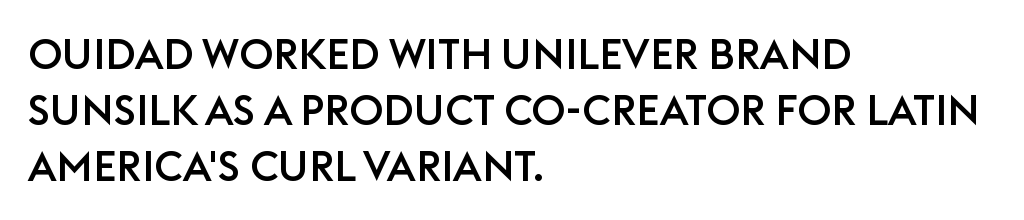
These lines sit exactly where default settings would place them. Look at the tracking — it's just the regular setting, nothing added. In terms of posture, this sample is upright. Unmarked baselines from the first word to the last. The lines are quadded left.
